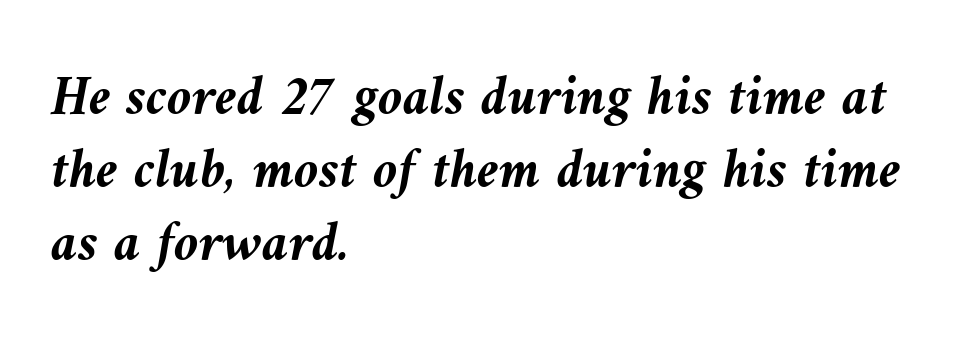
The image shows 56 px semibold type, italic (leaning left); set left-aligned, normal line spacing (1.3x), normal letter spacing, not underlined; medium stroke contrast and a medium x-height.
